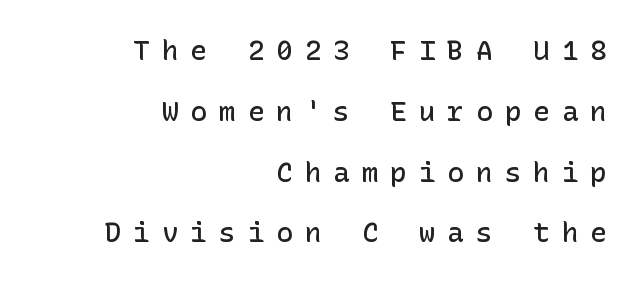
{"serif": "no", "italic": "no", "bold": "semi", "weight": "semibold", "width": "normal", "stroke_contrast": "low", "x_height": "medium", "underline": "no", "align": "right", "line_spacing": "loose", "line_spacing_ratio": 2.17, "letter_spacing": "wide", "letter_spacing_em": 0.42, "glyph_px": 28}
